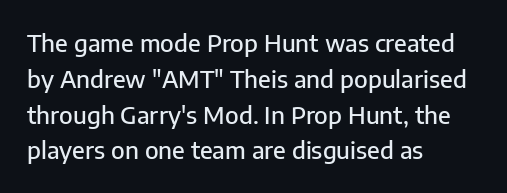
Summary of vertical rhythm: regular, with standard interline spacing. Is the block centered? No — it sits flush against the left margin. Nobody drew a line under any word here. Unlike italic type, these characters show no tilt at all.
